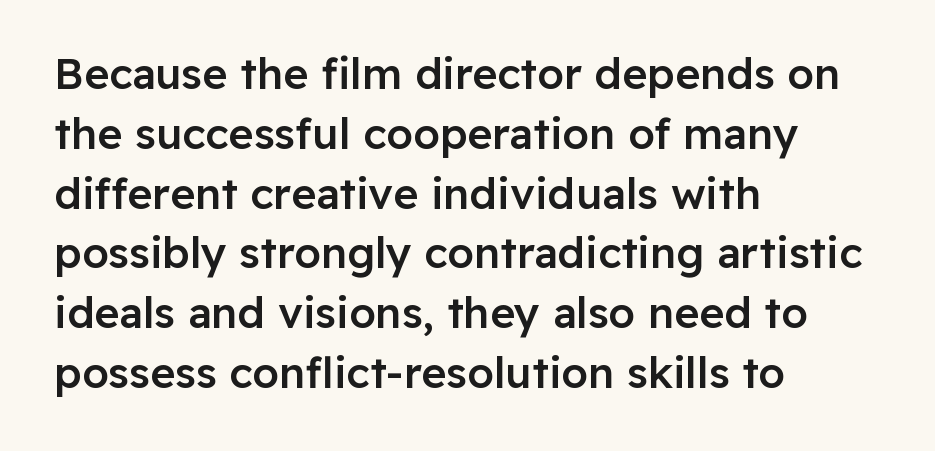
Just letters on the line, the space beneath them empty. The block of text has a typical density, with ordinary space between rows. Every stem runs plumb, perpendicular to the baseline. What stands out about the letter spacing? Nothing — it is the standard amount.
